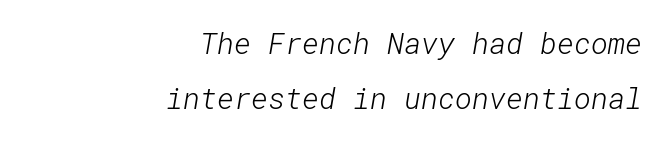
This sample trades compactness for vertical openness between lines. All the whitespace from short lines collects on the left. The rendering keeps characters at their native spacing. The glyphs are unaccompanied by any horizontal stroke below them. This reads as an unemphasized weight, regular at the heaviest. Font category for this specimen: sans-serif.
